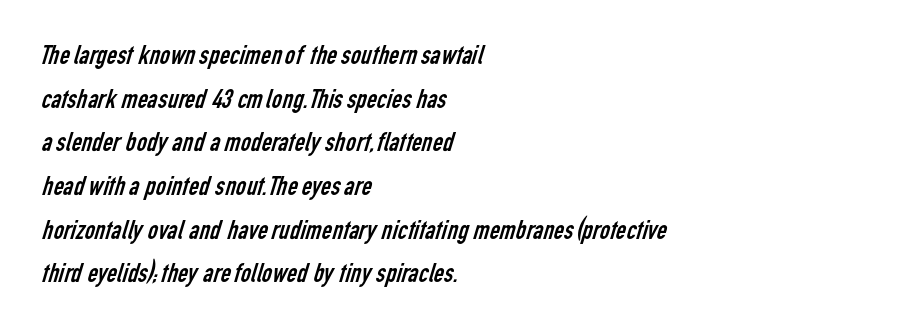
Grotesque or geometric, the face here clearly has no serifs. This sample keeps an unexceptional amount of space between lines. Short and long lines alike share a common starting point at left. The letterforms sit at book weight or below. The rendering uses natural spacing where letterforms have individual widths.
